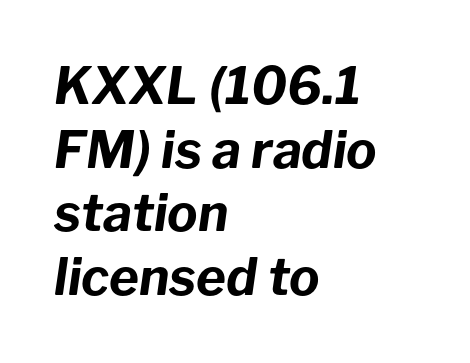
Q: Is the text bold? A: Yes.
Q: Is the text italic (slanted)? A: Yes, it leans right by about 8 degrees.
Q: Is the text underlined? A: No.
Q: How is the paragraph aligned? A: Left-aligned.
Q: Is the spacing between letters normal or unusually wide? A: Normal.
Q: Is the spacing between lines tight, normal or loose? A: Normal.
Q: Width (condensed, normal, or wide)? A: Normal.
Q: Stroke contrast? A: Low.
Q: x-height? A: Medium.
Q: Monospaced? A: No.
